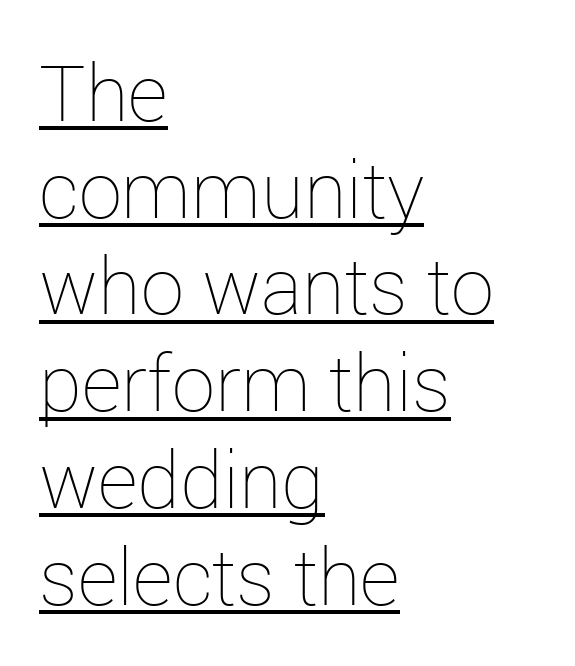
{"italic": "no", "bold": "no", "weight": "thin", "width": "normal", "stroke_contrast": "low", "x_height": "medium", "monospaced": "no", "underline": "yes", "align": "left", "line_spacing_ratio": 1.24, "letter_spacing": "normal", "letter_spacing_em": 0.0, "glyph_px": 78}
